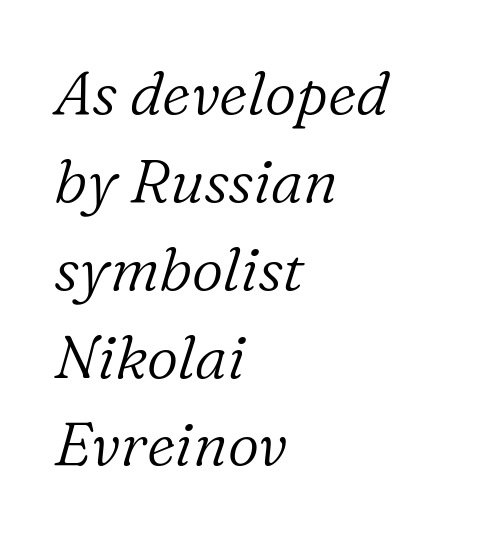
{"serif": "yes", "italic": "yes", "lean": "right", "slant_degrees": 16, "bold": "no", "weight": "light", "width": "normal", "stroke_contrast": "low", "x_height": "medium", "monospaced": "no", "underline": "no", "align": "left", "line_spacing": "normal", "line_spacing_ratio": 1.44, "letter_spacing": "normal", "letter_spacing_em": 0.0, "glyph_px": 61}
